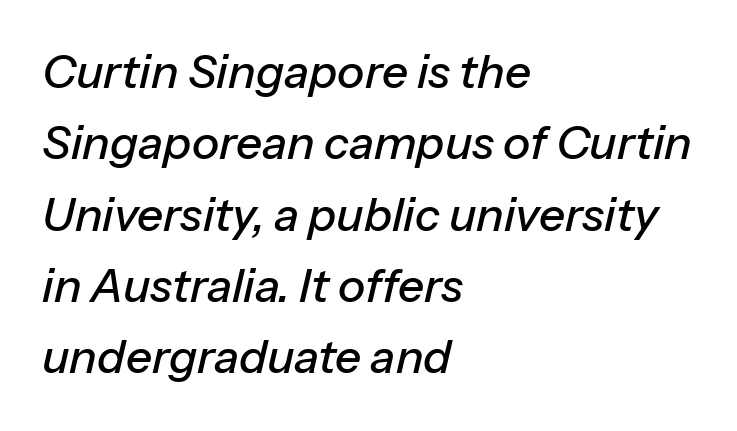
{"italic": "yes", "lean": "right", "slant_degrees": 13, "width": "normal", "stroke_contrast": "low", "x_height": "medium", "monospaced": "no", "underline": "no", "align": "left", "line_spacing": "normal", "line_spacing_ratio": 1.55, "letter_spacing": "normal", "letter_spacing_em": 0.0, "glyph_px": 46}
